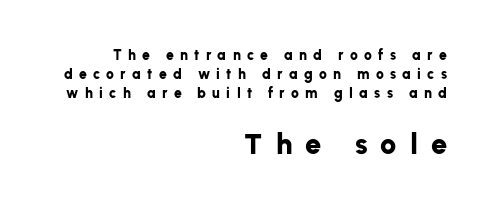
The image shows 29 px bold sans-serif type, upright; set right-aligned, normal line spacing (1.35x), unusually wide letter spacing (+0.45 em), not underlined; the second (bottom) block is 2.07x larger; low stroke contrast and a medium x-height.
